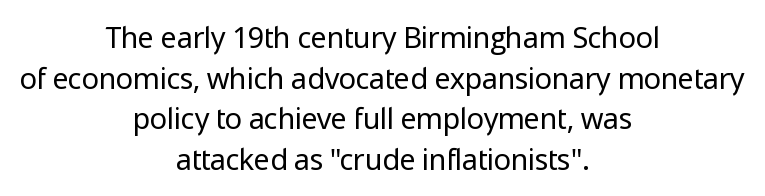
{"serif": "no", "italic": "no", "bold": "no", "weight": "regular", "width": "normal", "stroke_contrast": "low", "x_height": "medium", "monospaced": "no", "underline": "no", "align": "center", "line_spacing": "normal", "line_spacing_ratio": 1.4, "letter_spacing": "normal", "letter_spacing_em": 0.0, "glyph_px": 29}
